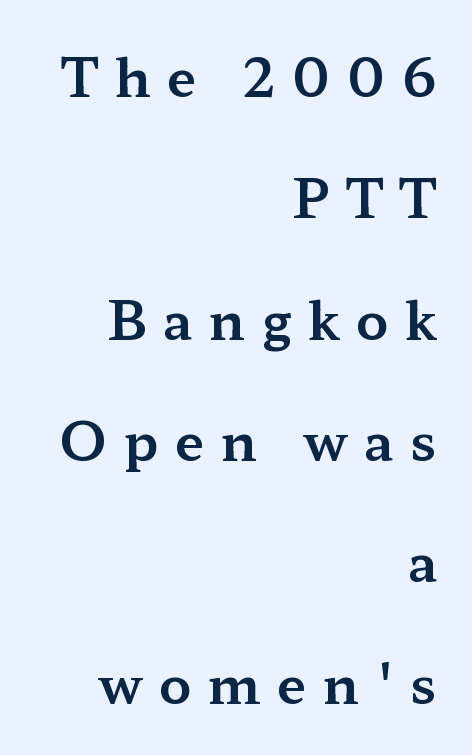
{"serif": "yes", "italic": "no", "width": "wide", "stroke_contrast": "medium", "x_height": "medium", "monospaced": "no", "underline": "no", "align": "right", "line_spacing": "loose", "line_spacing_ratio": 2.29, "letter_spacing": "wide", "letter_spacing_em": 0.31, "glyph_px": 53}
